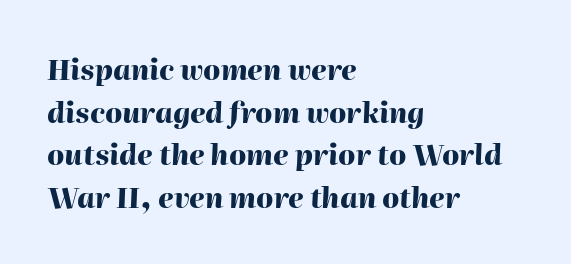
{"italic": "yes", "lean": "right", "slant_degrees": 2, "bold": "yes", "weight": "heavy", "width": "normal", "stroke_contrast": "high", "x_height": "medium", "monospaced": "no", "underline": "no", "align": "left", "line_spacing": "normal", "line_spacing_ratio": 1.52, "letter_spacing": "normal", "letter_spacing_em": 0.0, "glyph_px": 28}
